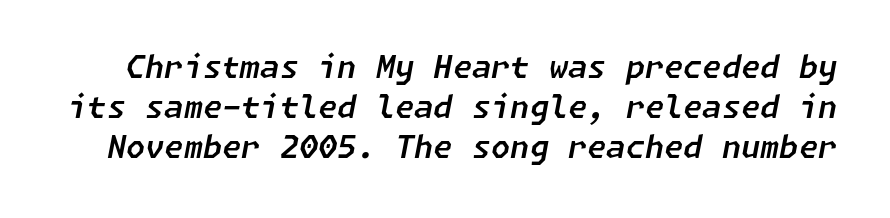
Caption: standard tracking, unaltered. The zone under the glyphs is completely vacant. Italic? Definitely — the glyphs are oblique. Successive baselines arrive at the customary interval.
